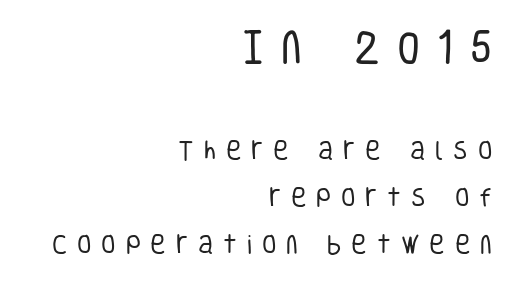
The image shows 37 px regular-weight, condensed sans-serif type, upright; set right-aligned, loose line spacing (2.23x), unusually wide letter spacing (+0.47 em), not underlined; the first (top) block is 1.76x larger; low stroke contrast and a large x-height.
